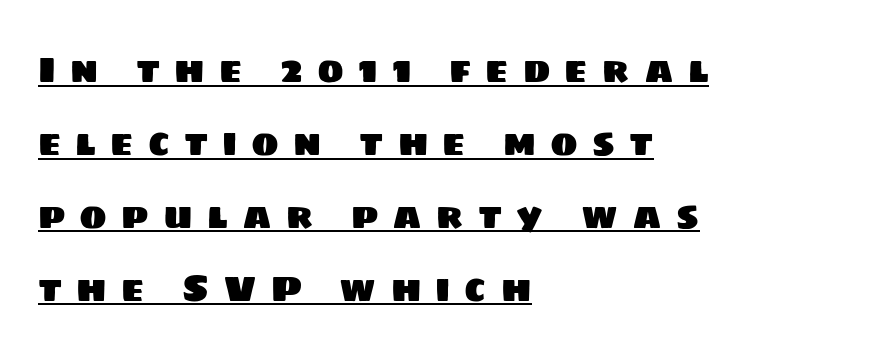
{"serif": "no", "width": "normal", "stroke_contrast": "low", "x_height": "large", "monospaced": "no", "underline": "yes", "align": "left", "line_spacing": "loose", "line_spacing_ratio": 1.97, "letter_spacing": "wide", "letter_spacing_em": 0.38, "glyph_px": 37}
